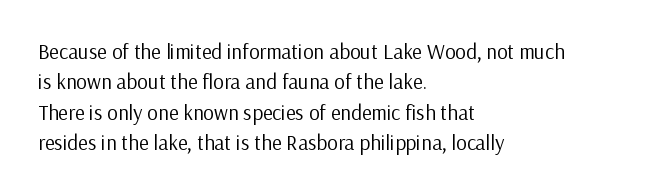
Letter spacing: default. Ink coverage per letter is moderate at most. The rag falls on the right side of this text block. Descenders are the only things crossing below the line. This block has exactly the height ordinary leading produces. This is the regular roman posture of the typeface.
